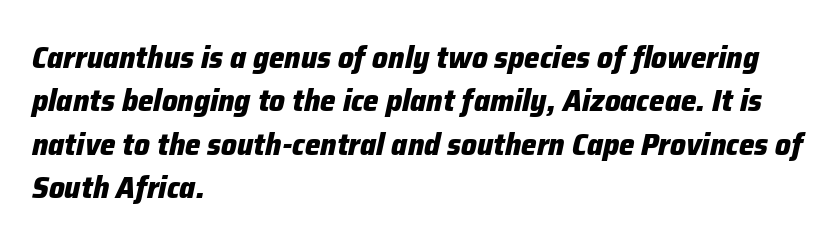
The image shows 31 px heavy type, italic (leaning right); set left-aligned, normal line spacing (1.4x), normal letter spacing, not underlined; low stroke contrast and a medium x-height.
